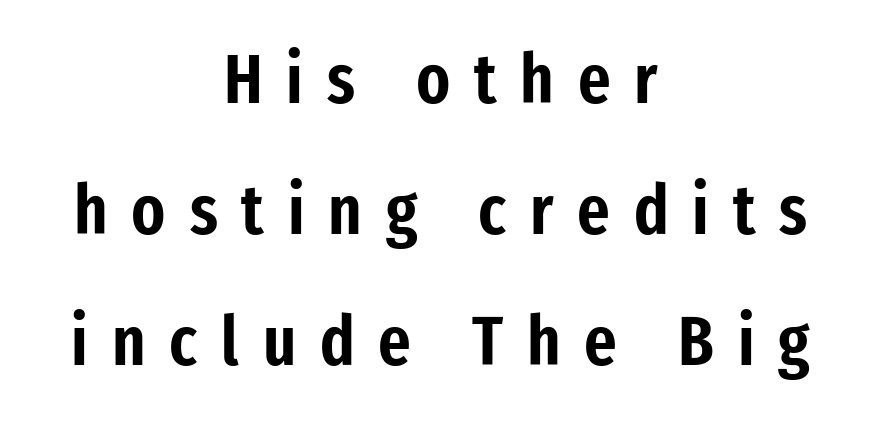
Do the characters align in a grid? No, the font is proportional. Ascenders rise straight up at ninety degrees. The letterforms stand isolated, each surrounded by extra space. To sum up the face: it is a sans, with no serifs. Each row of text sits above clean, open space.
